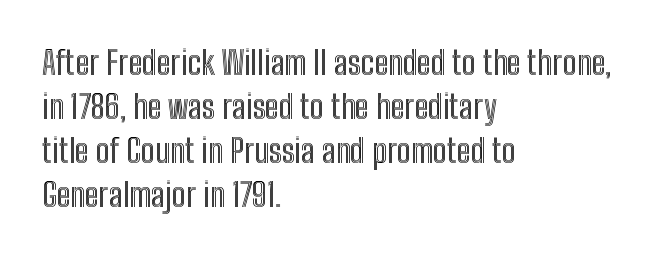
{"italic": "no", "width": "condensed", "x_height": "medium", "monospaced": "no", "underline": "no", "align": "left", "line_spacing": "normal", "line_spacing_ratio": 1.33, "letter_spacing": "normal", "letter_spacing_em": 0.0, "glyph_px": 33}
